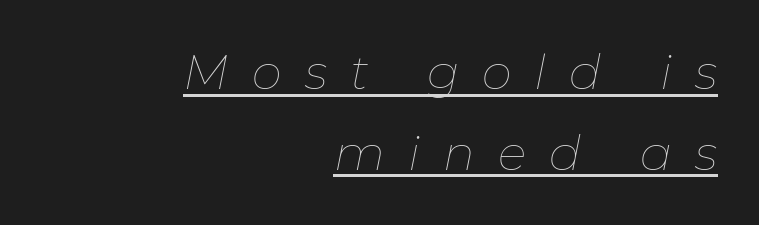
{"italic": "yes", "lean": "right", "slant_degrees": 11, "bold": "no", "weight": "thin", "width": "normal", "stroke_contrast": "low", "x_height": "medium", "monospaced": "no", "underline": "yes", "align": "right", "line_spacing": "normal", "line_spacing_ratio": 1.68, "letter_spacing": "wide", "letter_spacing_em": 0.48, "glyph_px": 48}
